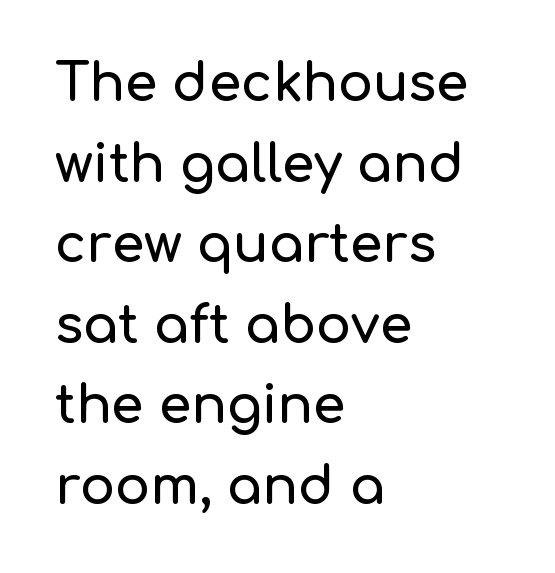
Q: Is the text italic (slanted)? A: No, it is upright.
Q: Is the typeface a serif or a sans-serif typeface? A: Sans-serif.
Q: Is the text underlined? A: No.
Q: How is the paragraph aligned? A: Left-aligned.
Q: Is the spacing between letters normal or unusually wide? A: Normal.
Q: Is the spacing between lines tight, normal or loose? A: Normal.
Q: Width (condensed, normal, or wide)? A: Normal.
Q: Stroke contrast? A: Low.
Q: x-height? A: Medium.
Q: Monospaced? A: No.
